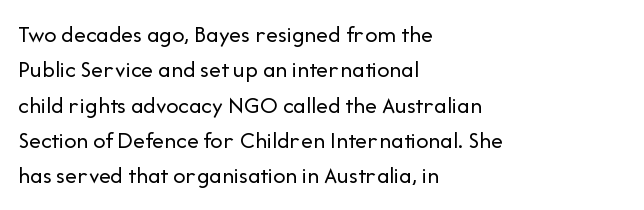
Tracking value appears to be zero — textbook default spacing. Posture: straight, roman, zero tilt. Leftover space on each line is placed entirely after the last word. This is not heavy type; no bold has been used.
